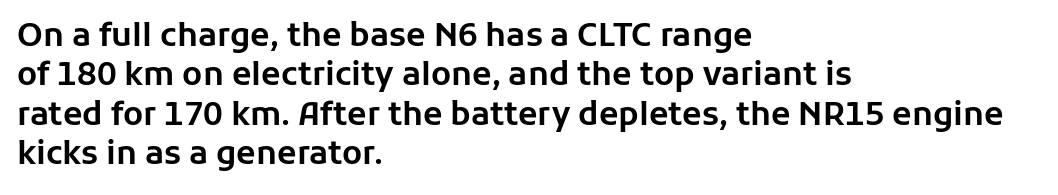
{"serif": "no", "italic": "no", "width": "normal", "stroke_contrast": "low", "x_height": "medium", "monospaced": "no", "underline": "no", "align": "left", "line_spacing_ratio": 1.23, "letter_spacing": "normal", "letter_spacing_em": 0.0, "glyph_px": 32}
